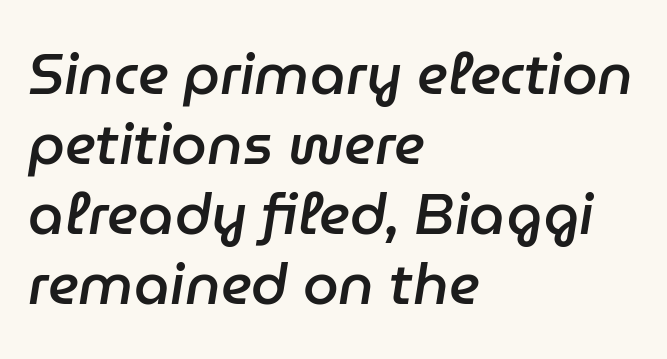
Q: Is the text bold? A: Semi-bold.
Q: Is the text italic (slanted)? A: Yes, it leans right by about 9 degrees.
Q: Is the text underlined? A: No.
Q: How is the paragraph aligned? A: Left-aligned.
Q: Is the spacing between letters normal or unusually wide? A: Normal.
Q: Width (condensed, normal, or wide)? A: Normal.
Q: Stroke contrast? A: Low.
Q: x-height? A: Medium.
Q: Monospaced? A: No.
